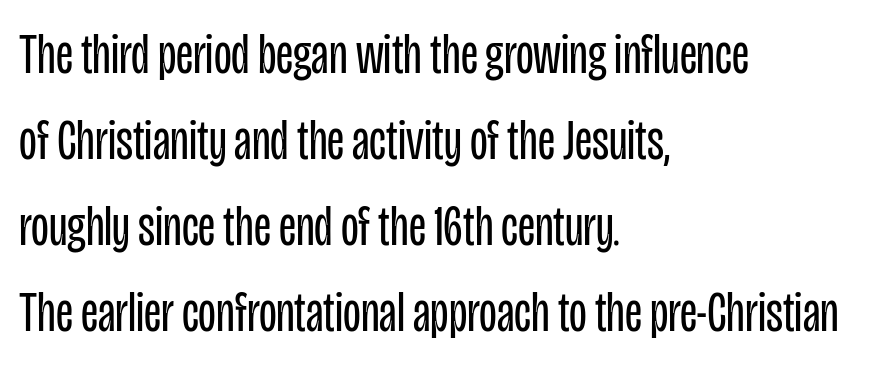
Ascenders rise straight up at ninety degrees. What stands out about the letter spacing? Nothing — it is the standard amount. The rendering uses a moderate line-height, typical for paragraphs. Notice how the passage keeps a crisp vertical edge on the left only. The rendering uses natural spacing where letterforms have individual widths.
